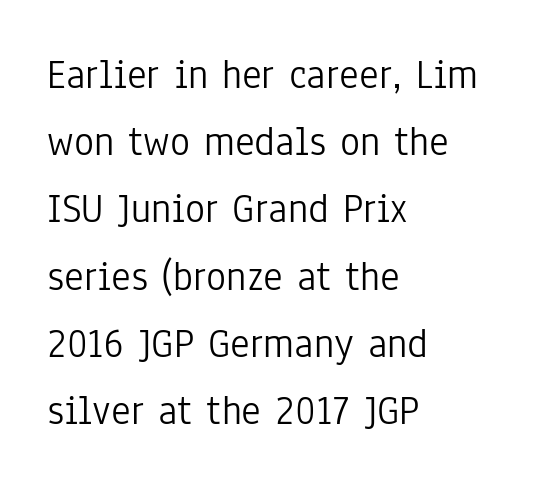
Standard letterfit; no display-style spreading of the glyphs. Any mark beneath the type? The region is blank. This sample uses an upright cut, with every glyph sitting square on the baseline. Each new line begins a customary step beneath the previous one. Casual observation: everything's shoved over to the left. Varying glyph widths throughout — classic text-font behaviour.
